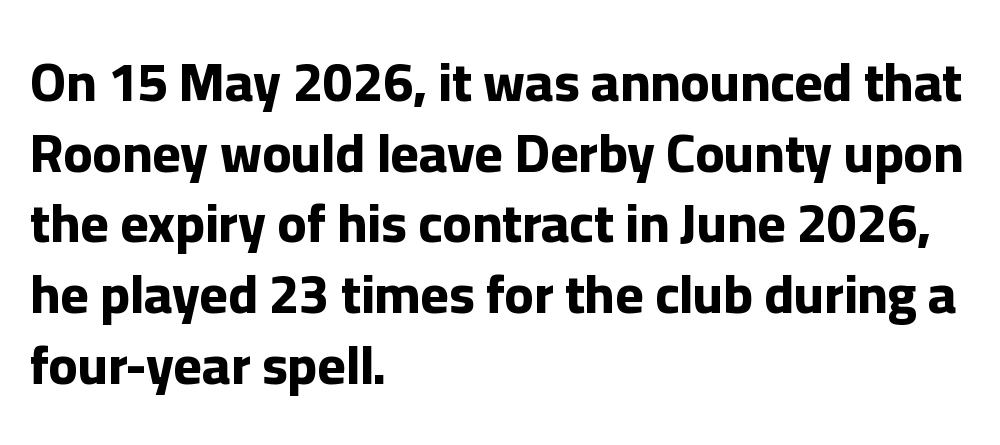
The image shows 54 px bold sans-serif type, upright; set left-aligned, normal line spacing (1.31x), normal letter spacing, not underlined; low stroke contrast and a medium x-height.
